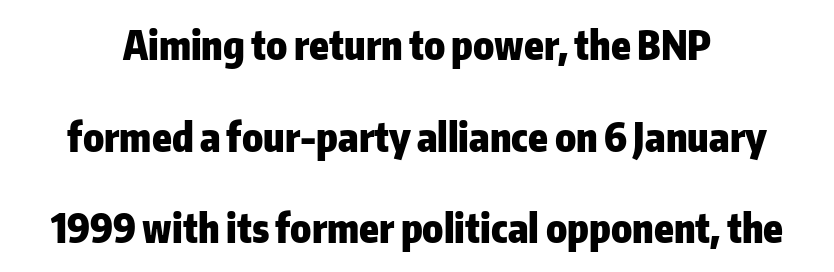
The image shows 39 px heavy sans-serif type, upright; set loose line spacing (2.35x), normal letter spacing, not underlined; low stroke contrast and a medium x-height.
